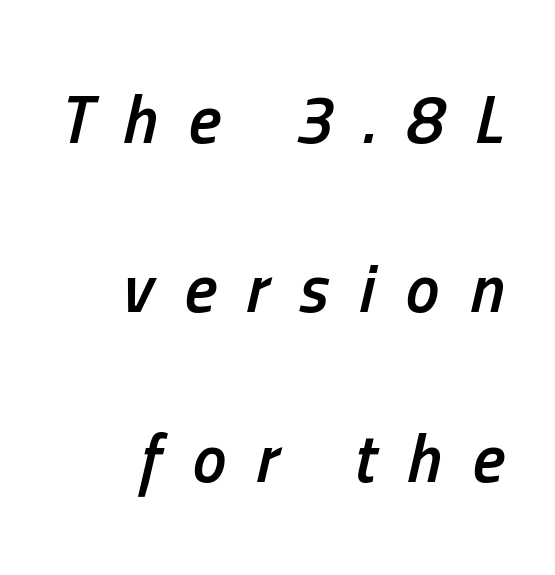
Character widths vary here, with narrow letters taking less room than wide ones. One glance says open: line gaps are wider than usual. Italic? Definitely — the glyphs are oblique. Loose tracking; the words dissolve into strings of separated letters.
